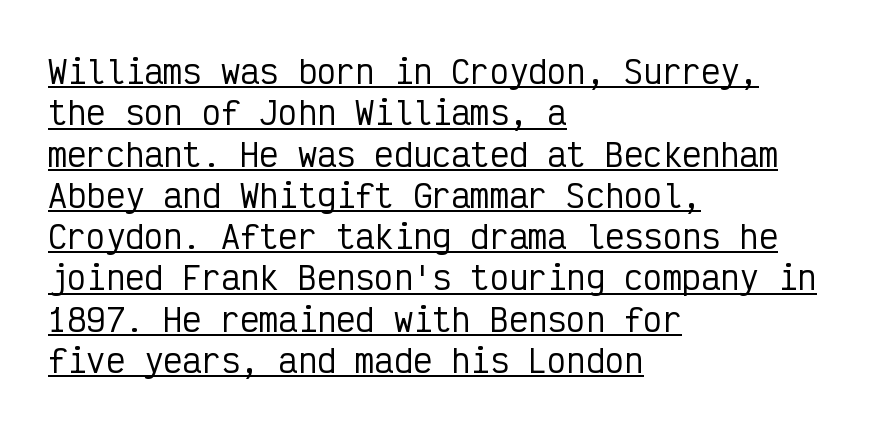
The image shows 32 px condensed sans-serif type, upright, monospaced; set left-aligned, normal line spacing (1.29x), normal letter spacing, underlined; low stroke contrast and a medium x-height.
